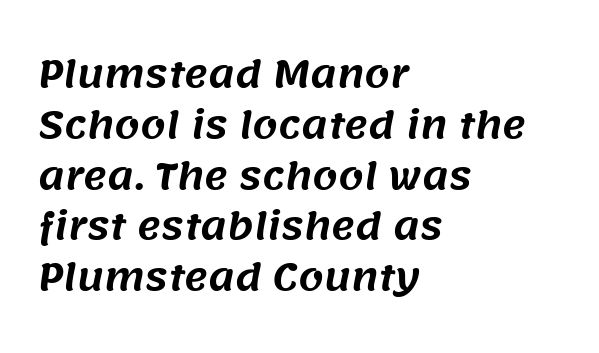
Q: Is the typeface a serif or a sans-serif typeface? A: Sans-serif.
Q: Is the text underlined? A: No.
Q: How is the paragraph aligned? A: Left-aligned.
Q: Is the spacing between letters normal or unusually wide? A: Normal.
Q: Is the spacing between lines tight, normal or loose? A: Normal.
Q: Width (condensed, normal, or wide)? A: Normal.
Q: Stroke contrast? A: Medium.
Q: x-height? A: Large.
Q: Monospaced? A: No.
